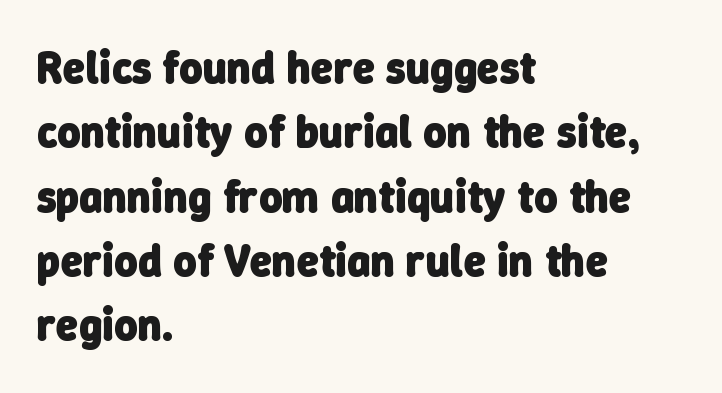
{"serif": "no", "bold": "yes", "weight": "heavy", "width": "normal", "stroke_contrast": "low", "x_height": "medium", "monospaced": "no", "underline": "no", "align": "left", "line_spacing": "normal", "line_spacing_ratio": 1.43, "letter_spacing": "normal", "letter_spacing_em": 0.0, "glyph_px": 45}
